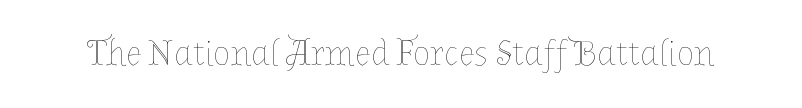
{"italic": "no", "bold": "no", "weight": "thin", "width": "normal", "stroke_contrast": "low", "x_height": "medium", "monospaced": "no", "underline": "no", "letter_spacing": "normal", "letter_spacing_em": 0.0, "glyph_px": 36}
